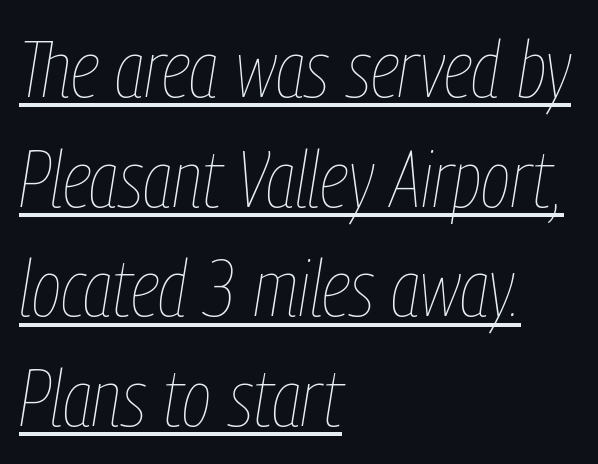
Q: Is the text bold? A: No.
Q: Is the text italic (slanted)? A: Yes, it leans right by about 9 degrees.
Q: Is the text underlined? A: Yes.
Q: How is the paragraph aligned? A: Left-aligned.
Q: Is the spacing between letters normal or unusually wide? A: Normal.
Q: Is the spacing between lines tight, normal or loose? A: Normal.
Q: Width (condensed, normal, or wide)? A: Condensed.
Q: Stroke contrast? A: Low.
Q: x-height? A: Medium.
Q: Monospaced? A: No.
